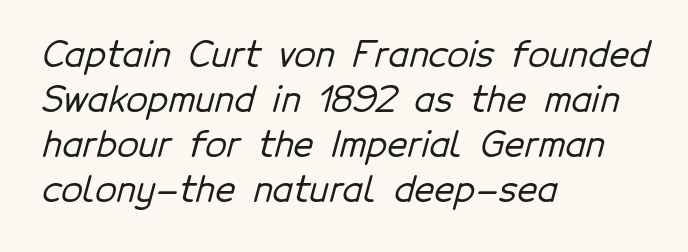
{"serif": "no", "width": "normal", "stroke_contrast": "low", "x_height": "medium", "monospaced": "no", "underline": "no", "align": "left", "line_spacing": "normal", "line_spacing_ratio": 1.29, "letter_spacing": "normal", "letter_spacing_em": 0.0, "glyph_px": 35}
